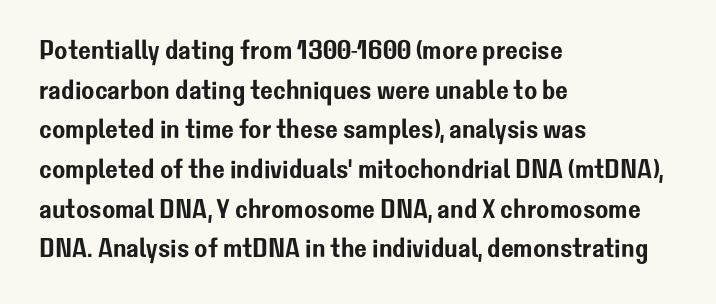
Reading down the column, the eye jumps a familiar distance to each next line. The gaps between neighbouring characters are ordinary and unremarkable. Every character sits straight up, as roman type does. These lines stack with their left ends in a neat column. Bare-footed words on every line.
